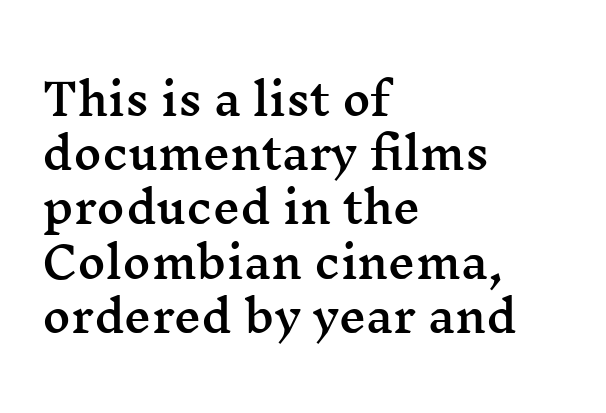
{"serif": "yes", "italic": "no", "width": "wide", "stroke_contrast": "medium", "x_height": "medium", "monospaced": "no", "underline": "no", "align": "left", "line_spacing": "normal", "line_spacing_ratio": 1.26, "letter_spacing": "normal", "letter_spacing_em": 0.0, "glyph_px": 43}
